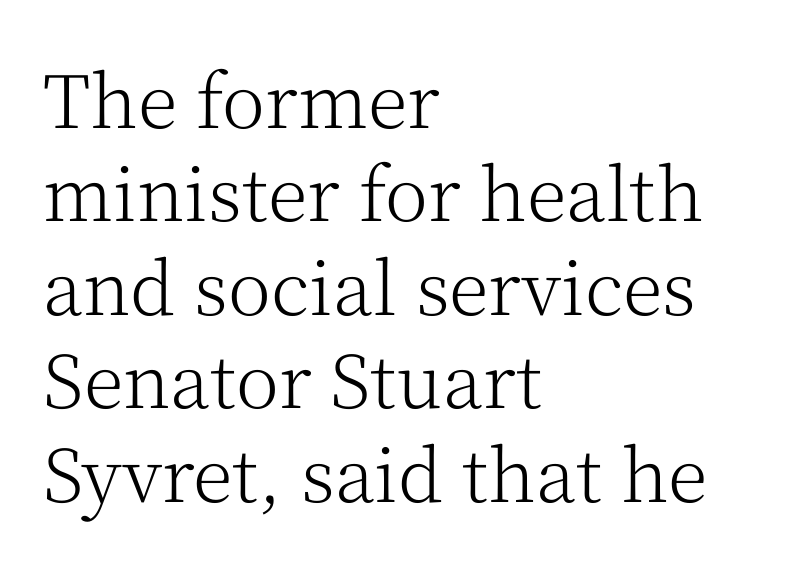
Letters rest on an invisible, unmarked baseline. In CSS terms this would be text-align: left. Notice how descenders clear the ascenders below comfortably — that's standard leading. Caption: standard tracking, unaltered.
